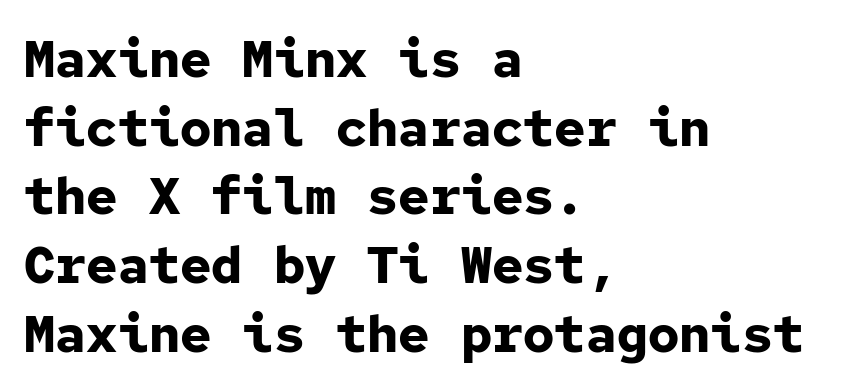
These lines are composed in type without serifs. The paragraph has a hard left edge and a soft right edge. Nothing unusual about the tracking: characters are spaced as the font intends. Has an underline been added? It has not. Each letter, wide or thin by design, is forced into the same width here. You'd pick this weight for a headline — it's a proper bold.
